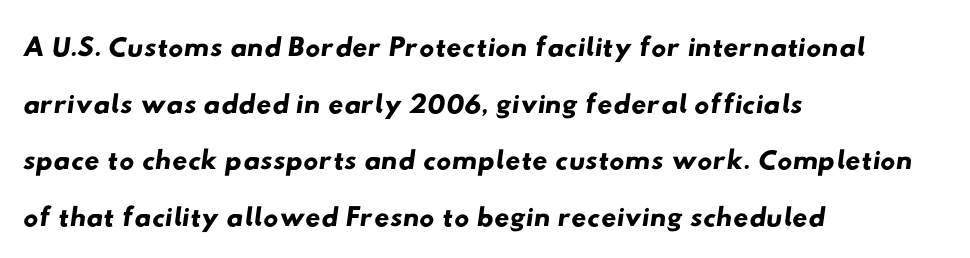
There is no visible air inserted between adjacent glyphs. Notice how the passage keeps a crisp vertical edge on the left only. These lines are rendered in a variable-pitch font. The words here are not underlined.
